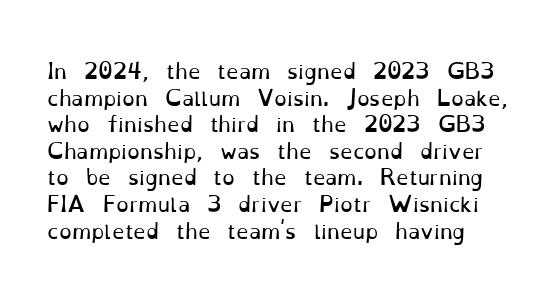
{"italic": "no", "bold": "no", "underline": "no", "line_spacing": "normal", "line_spacing_ratio": 1.33, "letter_spacing": "normal", "letter_spacing_em": 0.0, "glyph_px": 20}
